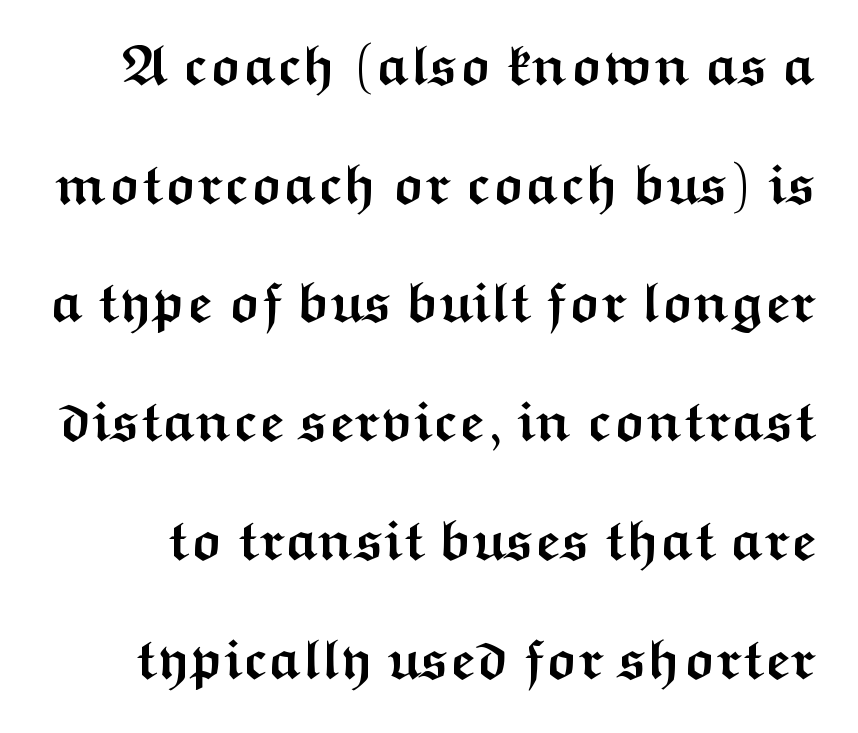
Q: Is the text bold? A: Yes.
Q: Is the text italic (slanted)? A: No, it is upright.
Q: Is the typeface a serif or a sans-serif typeface? A: Sans-serif.
Q: Is the text underlined? A: No.
Q: Is the spacing between letters normal or unusually wide? A: Normal.
Q: Is the spacing between lines tight, normal or loose? A: Loose.
Q: Width (condensed, normal, or wide)? A: Wide.
Q: Stroke contrast? A: Medium.
Q: x-height? A: Medium.
Q: Monospaced? A: No.
